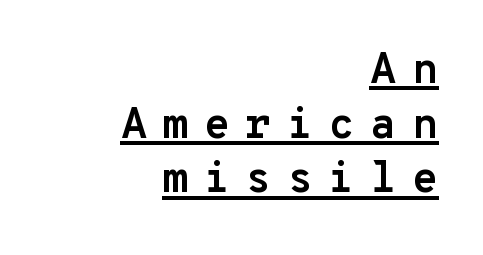
These characters rest on top of a visible drawn line. Successive baselines arrive at the customary interval. The lettering stays uniformly vertical, giving the passage a roman look. Letterform terminals end flat and unadorned throughout the passage. Strokes here are thick enough to call this a true bold. Every character here occupies the same horizontal width, giving the sample a typewriter-like rhythm.
